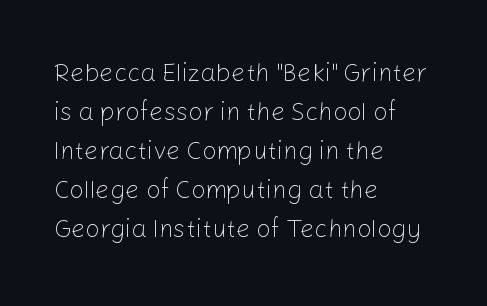
Q: Is the text bold? A: No.
Q: Is the text italic (slanted)? A: No, it is upright.
Q: Is the text underlined? A: No.
Q: How is the paragraph aligned? A: Left-aligned.
Q: Is the spacing between letters normal or unusually wide? A: Normal.
Q: Is the spacing between lines tight, normal or loose? A: Normal.
